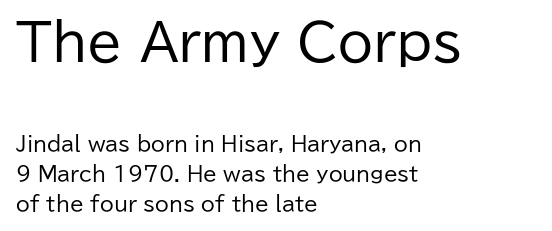
Has an underline been added? It has not. Short note: letters normally spaced. Summary of vertical rhythm: regular, with standard interline spacing. Unlike a traditional serif, this face leaves its strokes unadorned. Casual observation: everything's shoved over to the left. The rendering uses natural spacing where letterforms have individual widths.
